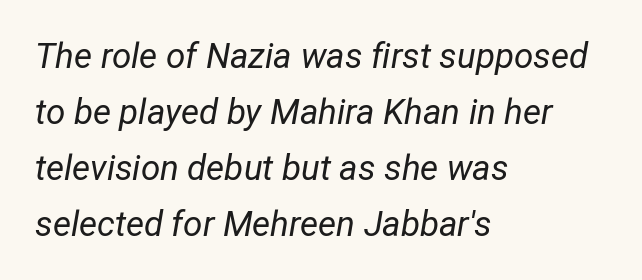
Q: Is the text bold? A: No.
Q: Is the text italic (slanted)? A: Yes, it leans right by about 12 degrees.
Q: Is the text underlined? A: No.
Q: How is the paragraph aligned? A: Left-aligned.
Q: Is the spacing between letters normal or unusually wide? A: Normal.
Q: Is the spacing between lines tight, normal or loose? A: Normal.
Q: Width (condensed, normal, or wide)? A: Condensed.
Q: Stroke contrast? A: Low.
Q: x-height? A: Medium.
Q: Monospaced? A: No.
